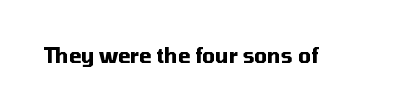
The image shows 20 px bold type, upright; set normal letter spacing, not underlined.
